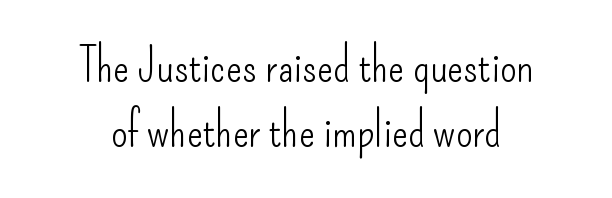
The image shows 47 px light, condensed sans-serif type, upright; set centered, normal line spacing (1.39x), normal letter spacing, not underlined; low stroke contrast and a small x-height.
